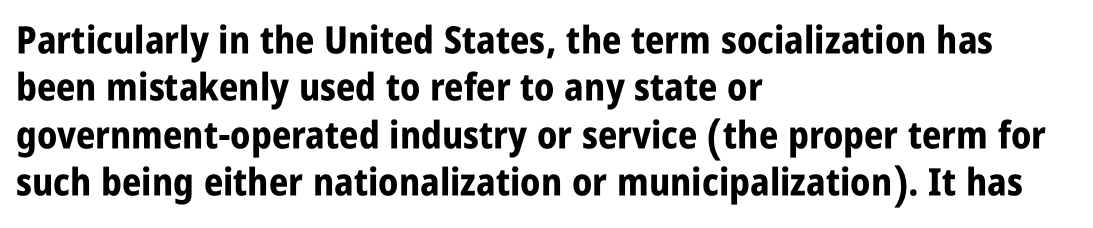
{"serif": "no", "italic": "no", "bold": "yes", "weight": "bold", "width": "condensed", "stroke_contrast": "low", "x_height": "large", "monospaced": "no", "underline": "no", "align": "left", "line_spacing": "normal", "line_spacing_ratio": 1.25, "letter_spacing": "normal", "letter_spacing_em": 0.0, "glyph_px": 38}
